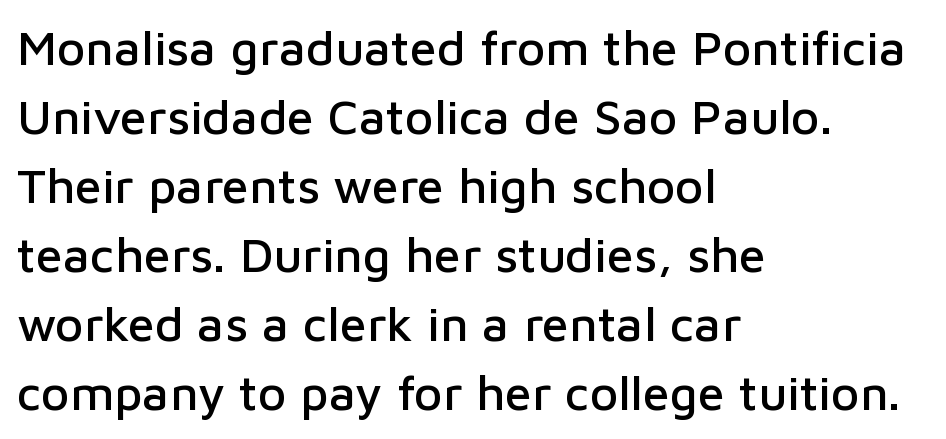
{"serif": "no", "italic": "no", "width": "normal", "stroke_contrast": "low", "x_height": "medium", "monospaced": "no", "underline": "no", "align": "left", "line_spacing": "normal", "line_spacing_ratio": 1.41, "letter_spacing": "normal", "letter_spacing_em": 0.0, "glyph_px": 49}
